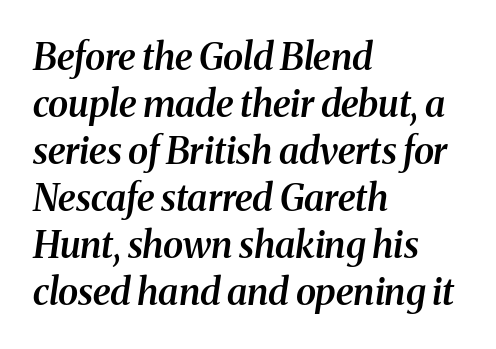
Q: Is the text bold? A: Semi-bold.
Q: Is the text italic (slanted)? A: Yes, it leans right by about 8 degrees.
Q: Is the typeface a serif or a sans-serif typeface? A: Serif.
Q: Is the text underlined? A: No.
Q: How is the paragraph aligned? A: Left-aligned.
Q: Is the spacing between letters normal or unusually wide? A: Normal.
Q: Is the spacing between lines tight, normal or loose? A: Normal.
Q: Width (condensed, normal, or wide)? A: Normal.
Q: Stroke contrast? A: Medium.
Q: x-height? A: Medium.
Q: Monospaced? A: No.
